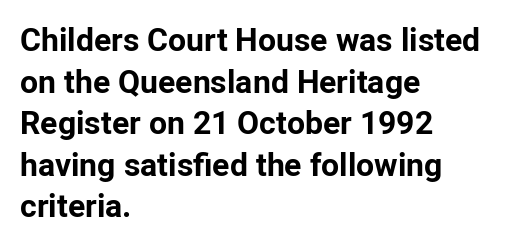
The image shows 32 px bold sans-serif type, upright; set left-aligned, normal line spacing (1.3x), normal letter spacing, not underlined; low stroke contrast and a medium x-height.
